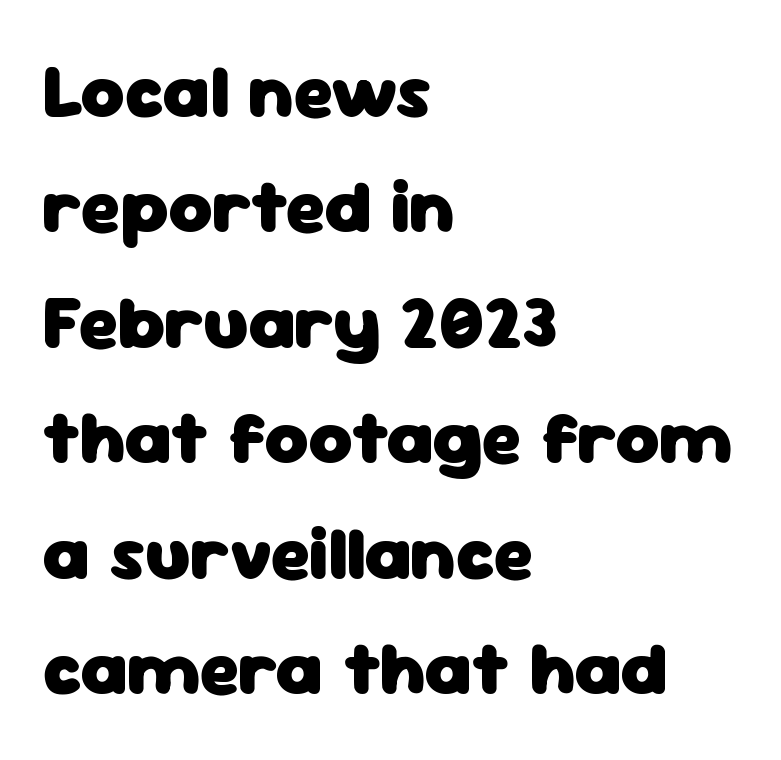
{"serif": "no", "italic": "no", "bold": "yes", "weight": "heavy", "width": "normal", "stroke_contrast": "low", "x_height": "medium", "monospaced": "no", "underline": "no", "align": "left", "line_spacing": "normal", "line_spacing_ratio": 1.54, "letter_spacing": "normal", "letter_spacing_em": 0.0, "glyph_px": 75}
